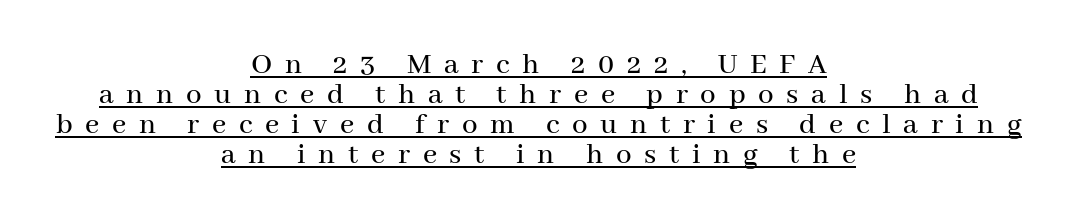
The image shows 31 px serif type, upright; set centered, tight line spacing (0.97x), unusually wide letter spacing (+0.41 em), underlined; medium stroke contrast and a medium x-height.
